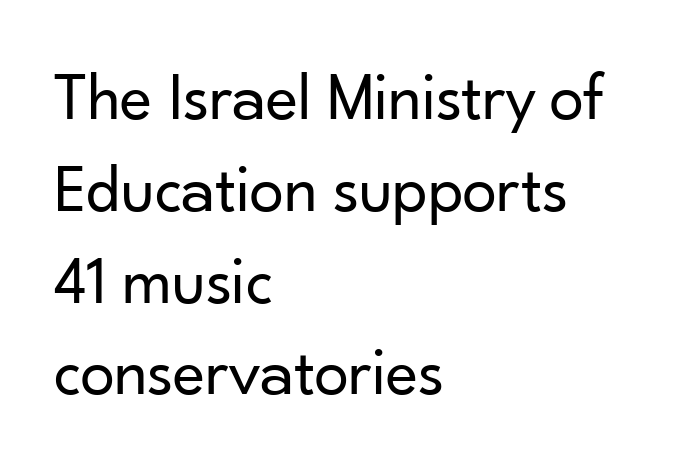
Q: Is the text bold? A: No.
Q: Is the text italic (slanted)? A: No, it is upright.
Q: Is the typeface a serif or a sans-serif typeface? A: Sans-serif.
Q: Is the text underlined? A: No.
Q: How is the paragraph aligned? A: Left-aligned.
Q: Is the spacing between letters normal or unusually wide? A: Normal.
Q: Is the spacing between lines tight, normal or loose? A: Normal.
Q: Width (condensed, normal, or wide)? A: Normal.
Q: Stroke contrast? A: Low.
Q: x-height? A: Small.
Q: Monospaced? A: No.
